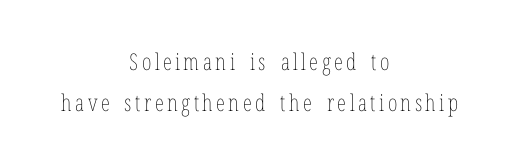
Vertical stems look standard width or narrower in stroke. The passage shown is not underscored anywhere. Italic? Not at all — the glyphs are vertical. Horizontal alignment here is central, giving a formal, balanced look.
